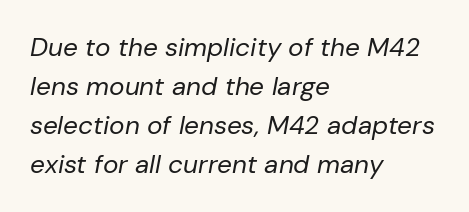
Q: Is the text bold? A: No.
Q: Is the text italic (slanted)? A: Yes, it leans right by about 10 degrees.
Q: Is the text underlined? A: No.
Q: How is the paragraph aligned? A: Left-aligned.
Q: Is the spacing between letters normal or unusually wide? A: Normal.
Q: Is the spacing between lines tight, normal or loose? A: Normal.
